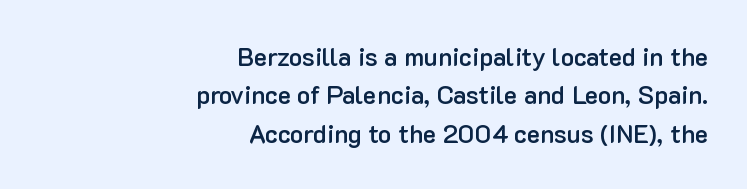
The image shows 25 px text type, upright; set right-aligned, normal line spacing (1.54x), normal letter spacing, not underlined.
